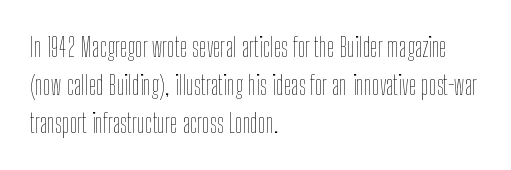
The image shows 27 px text type, upright; set left-aligned, normal line spacing (1.41x), normal letter spacing, not underlined.
